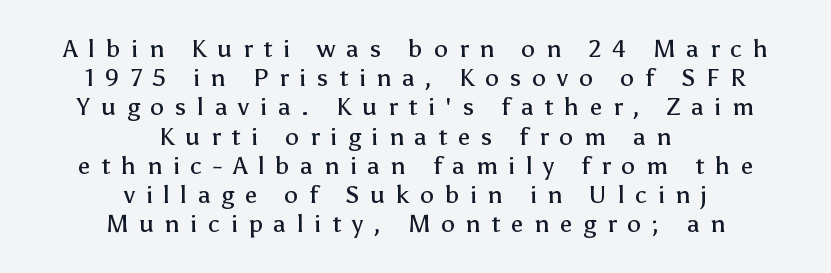
Ink coverage per letter is moderate at most. No word sits above an underline. A roman cut, with each character standing at attention. Caption: multi-line text, centered on the measure. Short note: letters widely spaced.
